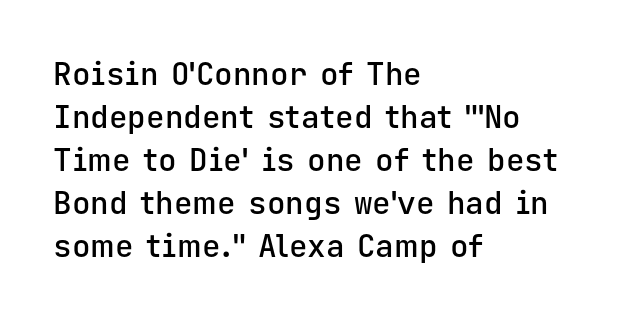
The image shows 31 px semibold sans-serif type, upright, monospaced; set left-aligned, normal line spacing (1.39x), normal letter spacing, not underlined; low stroke contrast and a medium x-height.
